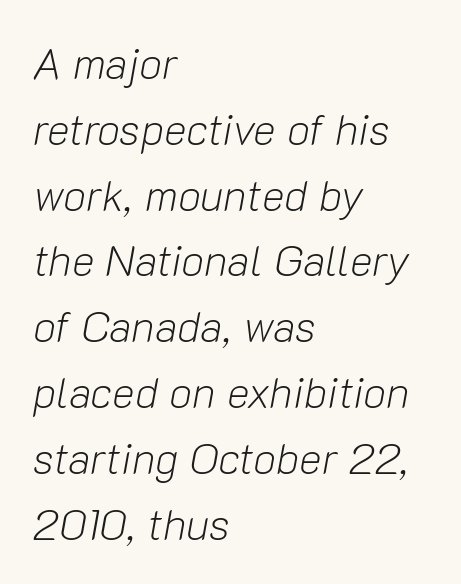
Q: Is the text bold? A: No.
Q: Is the text italic (slanted)? A: Yes, it leans right by about 10 degrees.
Q: Is the text underlined? A: No.
Q: How is the paragraph aligned? A: Left-aligned.
Q: Is the spacing between letters normal or unusually wide? A: Normal.
Q: Is the spacing between lines tight, normal or loose? A: Normal.
Q: Width (condensed, normal, or wide)? A: Normal.
Q: Stroke contrast? A: Low.
Q: x-height? A: Medium.
Q: Monospaced? A: No.
